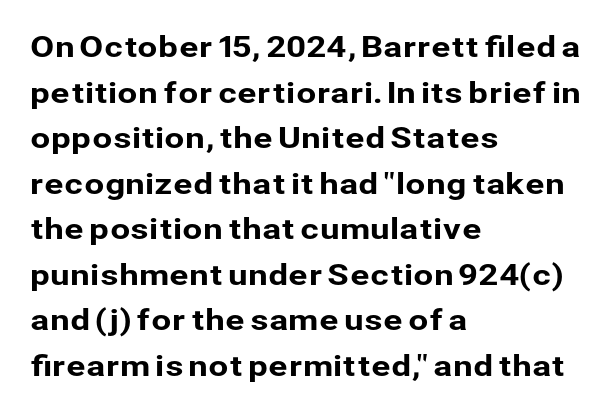
{"serif": "no", "italic": "no", "width": "normal", "stroke_contrast": "low", "x_height": "medium", "monospaced": "no", "underline": "no", "align": "left", "line_spacing": "normal", "line_spacing_ratio": 1.57, "letter_spacing": "normal", "letter_spacing_em": 0.0, "glyph_px": 29}
